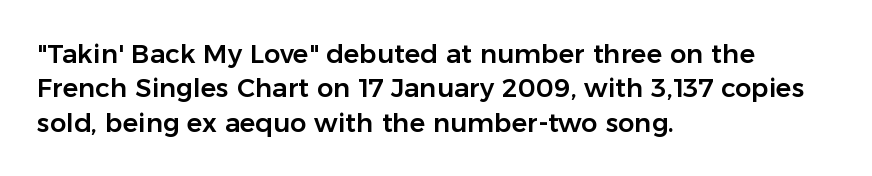
Here the glyphs are tracked normally, forming tight word shapes. Notice how the passage keeps a crisp vertical edge on the left only. A normal amount of white space separates one row of letters from the next. The string is rendered with underlining switched off.
